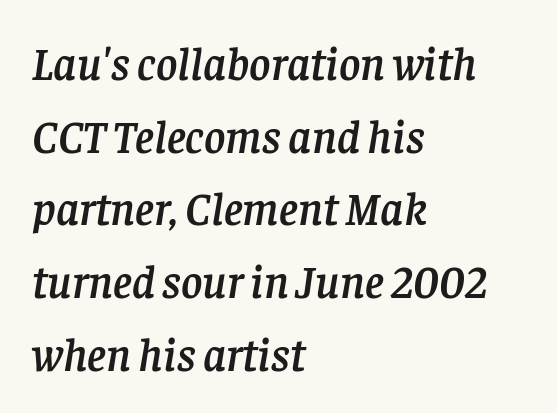
The type is set solid horizontally, with unmodified tracking. A typesetter would call this proportional, since set widths differ per character. Normally led — the rows are evenly, conventionally spaced. Nobody drew a line under any word here. A typesetter would label this face a serif.
